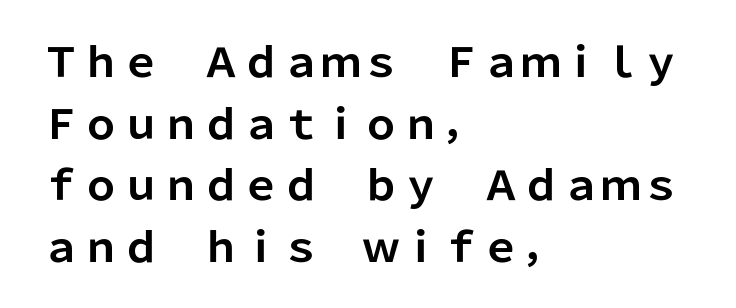
{"serif": "no", "italic": "no", "bold": "yes", "weight": "bold", "width": "normal", "stroke_contrast": "low", "x_height": "medium", "monospaced": "no", "underline": "no", "align": "left", "line_spacing": "normal", "line_spacing_ratio": 1.54, "letter_spacing": "normal", "letter_spacing_em": 0.0, "glyph_px": 40}
